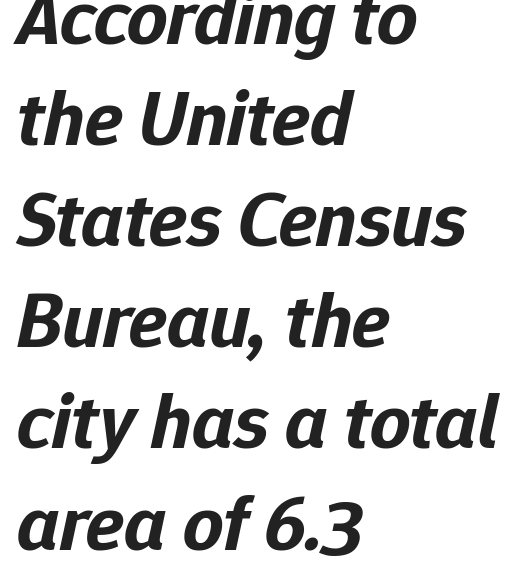
Q: Is the text bold? A: Yes.
Q: Is the text italic (slanted)? A: Yes, it leans right by about 12 degrees.
Q: Is the text underlined? A: No.
Q: How is the paragraph aligned? A: Left-aligned.
Q: Is the spacing between letters normal or unusually wide? A: Normal.
Q: Is the spacing between lines tight, normal or loose? A: Normal.
Q: Width (condensed, normal, or wide)? A: Normal.
Q: Stroke contrast? A: Low.
Q: x-height? A: Medium.
Q: Monospaced? A: No.
